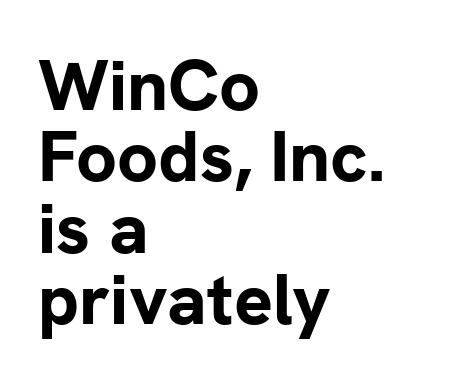
Q: Is the text bold? A: Yes.
Q: Is the text italic (slanted)? A: No, it is upright.
Q: Is the typeface a serif or a sans-serif typeface? A: Sans-serif.
Q: Is the text underlined? A: No.
Q: How is the paragraph aligned? A: Left-aligned.
Q: Is the spacing between letters normal or unusually wide? A: Normal.
Q: Is the spacing between lines tight, normal or loose? A: Tight.
Q: Width (condensed, normal, or wide)? A: Normal.
Q: Stroke contrast? A: Low.
Q: x-height? A: Medium.
Q: Monospaced? A: No.
